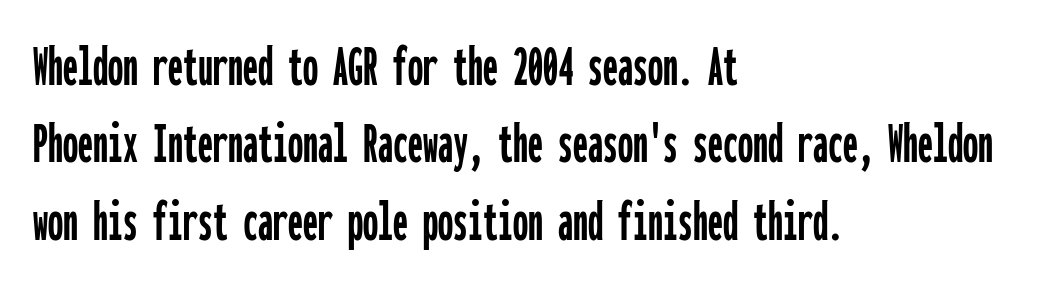
Q: Is the text italic (slanted)? A: No, it is upright.
Q: Is the typeface a serif or a sans-serif typeface? A: Sans-serif.
Q: Is the text underlined? A: No.
Q: How is the paragraph aligned? A: Left-aligned.
Q: Is the spacing between letters normal or unusually wide? A: Normal.
Q: Is the spacing between lines tight, normal or loose? A: Normal.
Q: Width (condensed, normal, or wide)? A: Condensed.
Q: Stroke contrast? A: Low.
Q: x-height? A: Medium.
Q: Monospaced? A: Yes.
